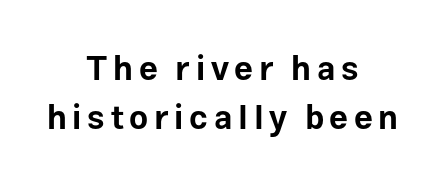
Weight: bold. These lines are rendered in a variable-pitch font. Compared with a flush-left layout, this one balances lines on the center instead. The typography opts for an upright posture over an oblique one. The specimen omits any rule beneath the text block's lines.
